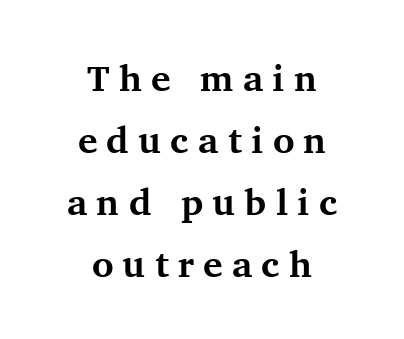
Q: Is the text bold? A: Yes.
Q: Is the text italic (slanted)? A: No, it is upright.
Q: Is the typeface a serif or a sans-serif typeface? A: Serif.
Q: Is the text underlined? A: No.
Q: How is the paragraph aligned? A: Centered.
Q: Is the spacing between letters normal or unusually wide? A: Unusually wide.
Q: Is the spacing between lines tight, normal or loose? A: Normal.
Q: Width (condensed, normal, or wide)? A: Normal.
Q: Stroke contrast? A: Medium.
Q: x-height? A: Medium.
Q: Monospaced? A: No.
